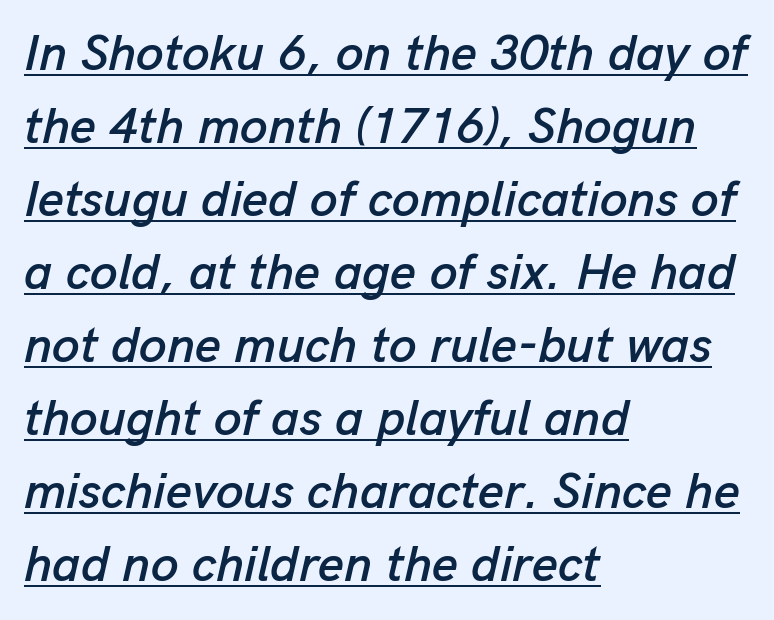
Leftover space on each line is placed entirely after the last word. In terms of posture, this sample is oblique. These characters rest on top of a visible drawn line. Spacing between characters is what you'd get straight out of the box. Each new line begins a customary step beneath the previous one.
